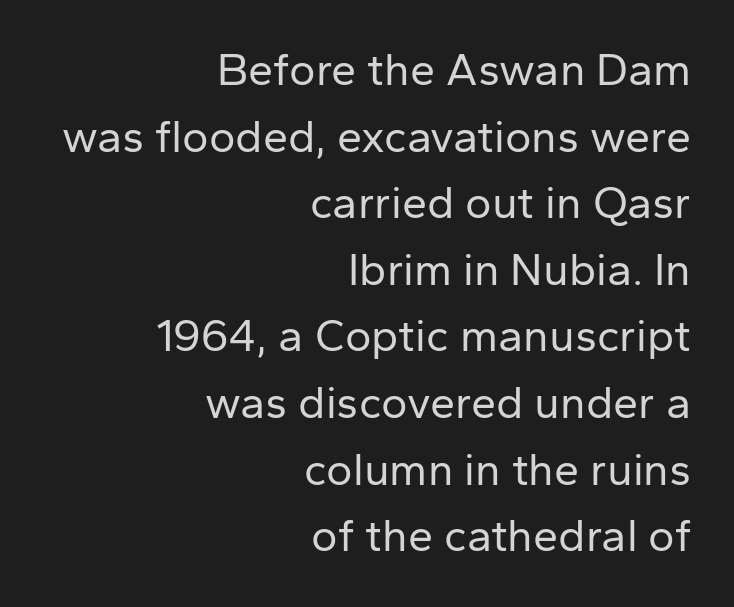
If you drew a line through each stem, it would be perfectly vertical. Decoration check: the copy has no underline. The rendering shows plain stroke endings on the letterforms — a sans-serif design. Unbolded letterforms with no extra heft. Spacing verdict: proportional, widths tailored to each character. In terms of leading, this rendering sits right in the middle.
